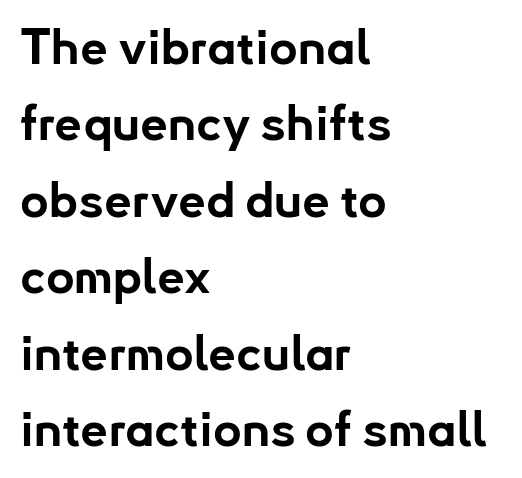
{"serif": "no", "italic": "no", "bold": "yes", "weight": "bold", "width": "normal", "stroke_contrast": "low", "x_height": "small", "monospaced": "no", "underline": "no", "align": "left", "line_spacing": "normal", "line_spacing_ratio": 1.56, "letter_spacing": "normal", "letter_spacing_em": 0.0, "glyph_px": 49}
